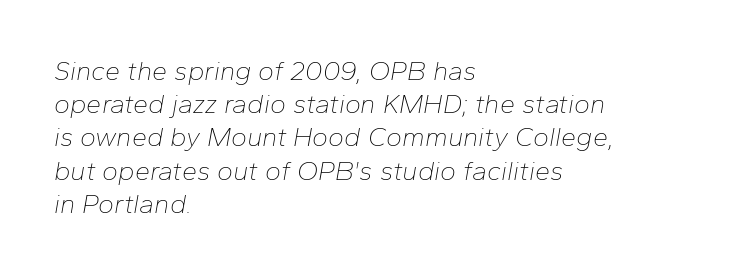
The image shows 27 px text type, italic (leaning right); set left-aligned, line spacing 1.23x, normal letter spacing, not underlined.
